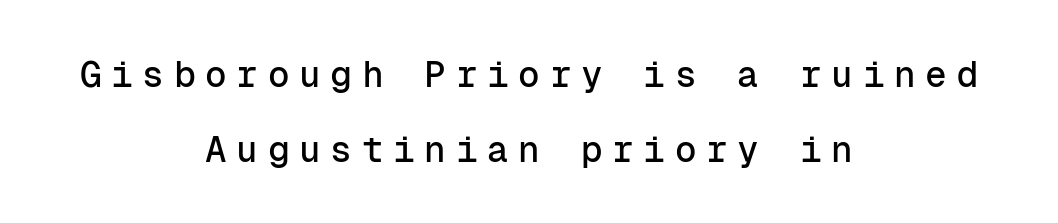
{"serif": "no", "italic": "no", "width": "normal", "stroke_contrast": "low", "x_height": "medium", "monospaced": "yes", "underline": "no", "align": "center", "line_spacing": "loose", "line_spacing_ratio": 2.08, "letter_spacing": "wide", "letter_spacing_em": 0.27, "glyph_px": 36}
